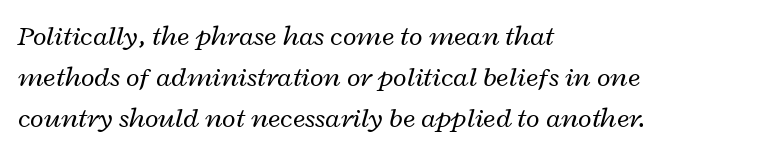
The glyphs look as if they've been sheared to an angle. Here the designer chose a conventional face with non-uniform glyph widths. No extra tracking has been applied to these lines. The lines in this sample share a left origin and differ only in where they stop. The zone under the glyphs is completely vacant.
